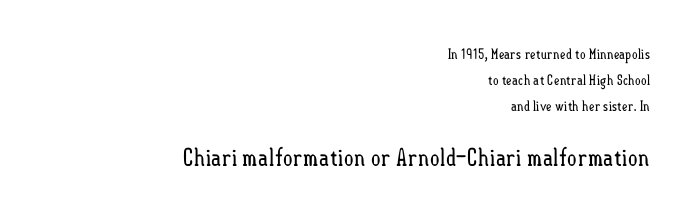
The image shows 24 px text type, upright; set right-aligned, line spacing 1.85x, normal letter spacing, not underlined; the second (bottom) block is 1.71x larger.
